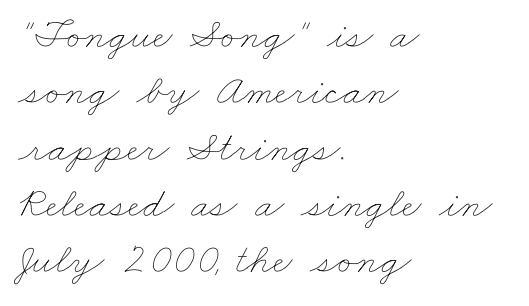
Q: Is the text bold? A: No.
Q: Is the text underlined? A: No.
Q: How is the paragraph aligned? A: Left-aligned.
Q: Is the spacing between letters normal or unusually wide? A: Normal.
Q: Is the spacing between lines tight, normal or loose? A: Normal.
Q: Width (condensed, normal, or wide)? A: Wide.
Q: Stroke contrast? A: Low.
Q: x-height? A: Small.
Q: Monospaced? A: No.
